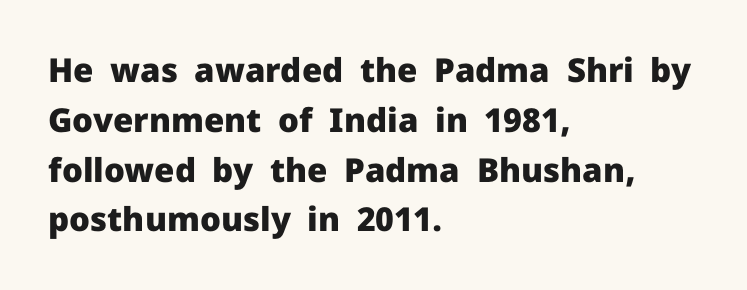
{"serif": "no", "italic": "no", "bold": "yes", "weight": "heavy", "width": "normal", "stroke_contrast": "low", "x_height": "medium", "monospaced": "no", "underline": "no", "align": "left", "line_spacing": "normal", "line_spacing_ratio": 1.51, "letter_spacing": "normal", "letter_spacing_em": 0.0, "glyph_px": 33}
